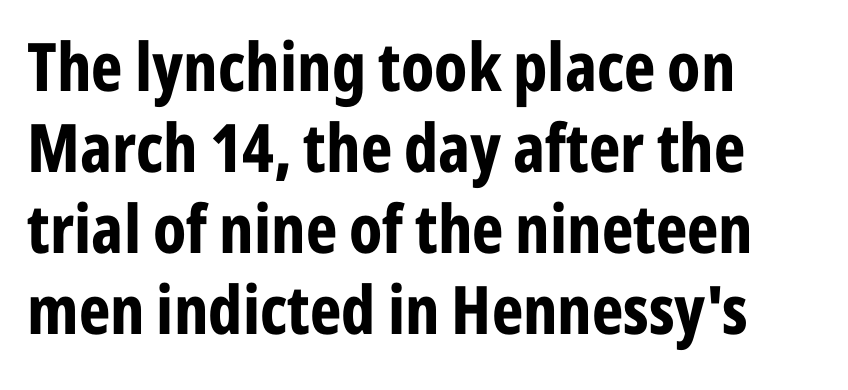
{"serif": "no", "italic": "no", "bold": "yes", "weight": "bold", "width": "condensed", "stroke_contrast": "low", "x_height": "medium", "monospaced": "no", "underline": "no", "align": "left", "line_spacing_ratio": 1.21, "letter_spacing": "normal", "letter_spacing_em": 0.0, "glyph_px": 67}
